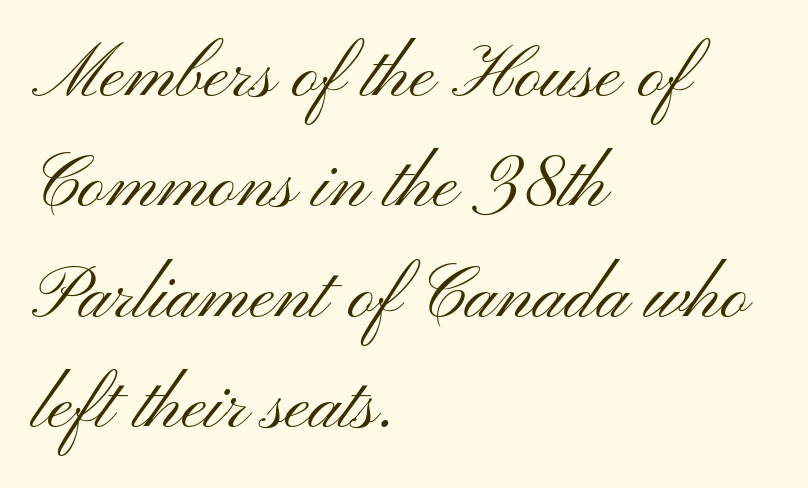
The image shows 74 px light, wide sans-serif type; set left-aligned, normal line spacing (1.49x), normal letter spacing, not underlined; medium stroke contrast and a small x-height.
